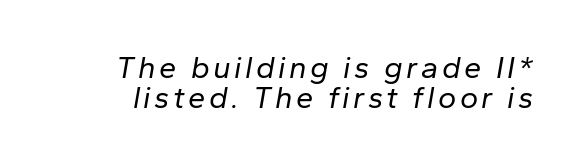
Looks like regular typesetting: each glyph gets only the width it needs. Underlining? Definitely not there. One glance says dense: line gaps are narrower than usual. Each stroke keeps to a modest, everyday thickness or less. Italic: yes, the glyphs are oblique.
